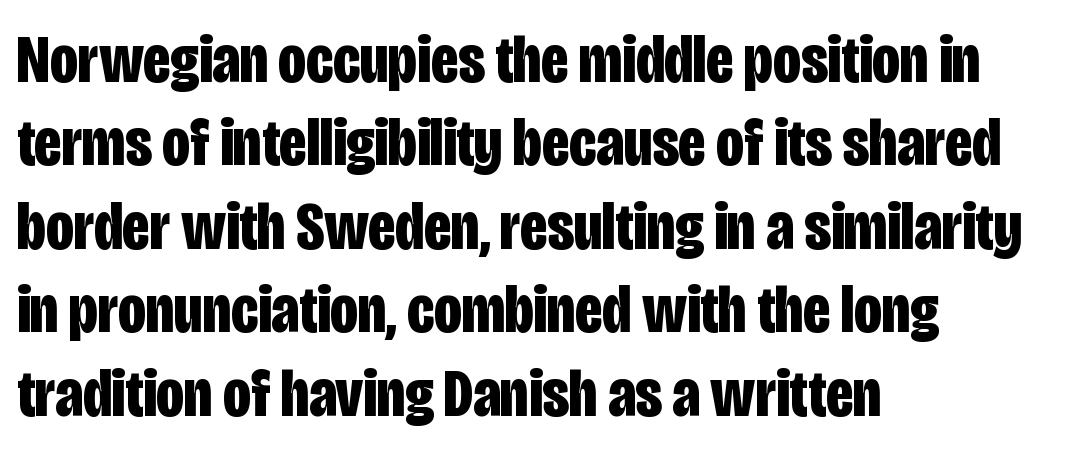
The image shows 69 px bold, condensed sans-serif type, upright; set left-aligned, line spacing 1.21x, normal letter spacing, not underlined; low stroke contrast and a large x-height.
